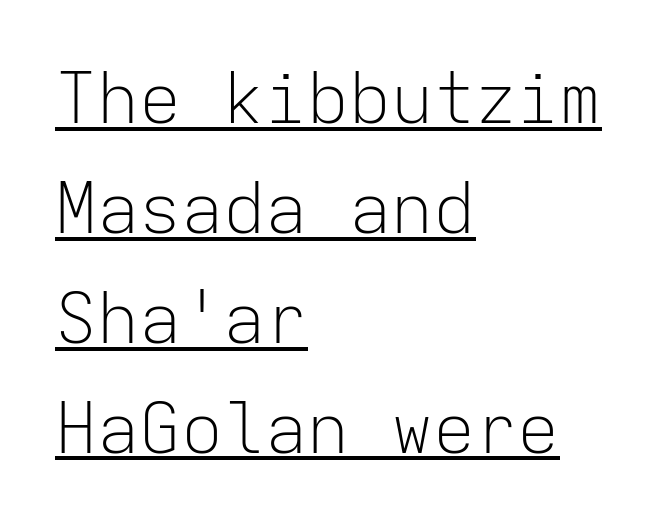
A typesetter would mark this as roman, not italic. A student would call this left alignment; a typographer would say flush left, rag right. Words appear dense and cohesive because spacing is normal. Does a line run under the words? Yes, clearly.
